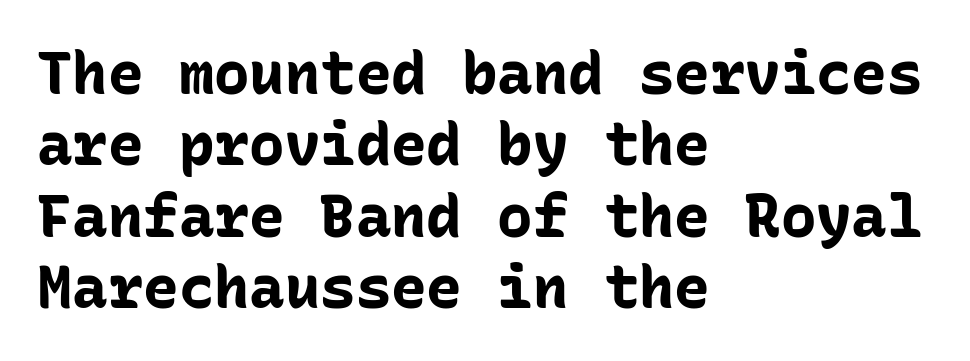
Q: Is the text bold? A: Yes.
Q: Is the text italic (slanted)? A: No, it is upright.
Q: Is the typeface a serif or a sans-serif typeface? A: Sans-serif.
Q: Is the text underlined? A: No.
Q: How is the paragraph aligned? A: Left-aligned.
Q: Is the spacing between letters normal or unusually wide? A: Normal.
Q: Width (condensed, normal, or wide)? A: Normal.
Q: Stroke contrast? A: Low.
Q: x-height? A: Medium.
Q: Monospaced? A: Yes.
